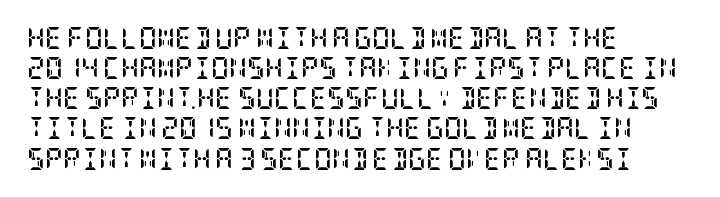
Q: Is the text bold? A: Yes.
Q: Is the text italic (slanted)? A: No, it is upright.
Q: Is the text underlined? A: No.
Q: How is the paragraph aligned? A: Left-aligned.
Q: Is the spacing between letters normal or unusually wide? A: Normal.
Q: Is the spacing between lines tight, normal or loose? A: Normal.
